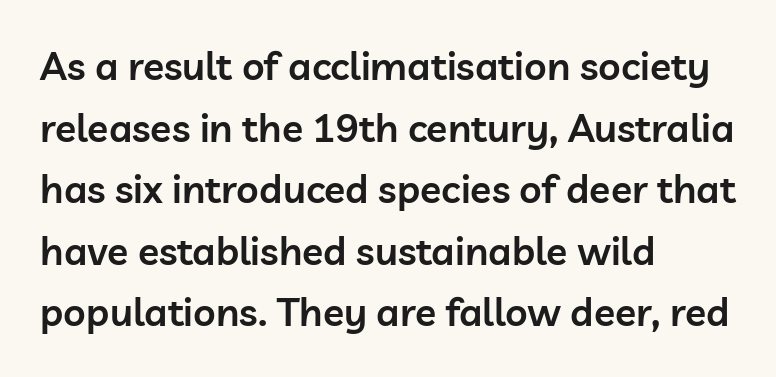
{"serif": "no", "italic": "no", "bold": "semi", "weight": "semibold", "width": "normal", "stroke_contrast": "low", "x_height": "medium", "monospaced": "no", "underline": "no", "align": "left", "line_spacing": "normal", "line_spacing_ratio": 1.58, "letter_spacing": "normal", "letter_spacing_em": 0.0, "glyph_px": 39}
